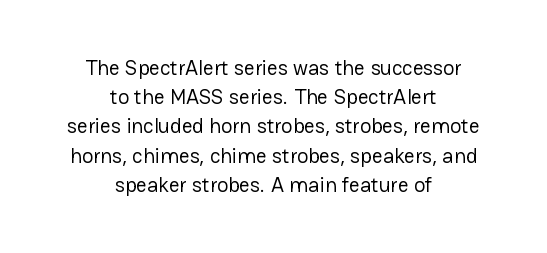
How are the letters spaced? Ordinarily, with no added tracking. The cut favours lightness, reaching ordinary text weight at its darkest. The letters stand upright; this is a roman face. Lines of text with bare space underneath. Alignment: centered.
